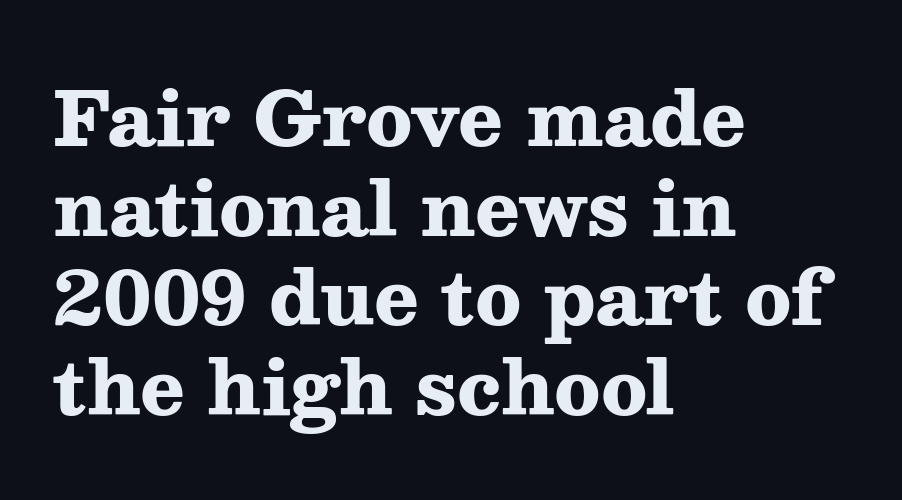
The face used here is proportionally spaced, like ordinary book or web type. Chunky letters — that's bold for sure. This rendering leaves character spacing at its baseline value. These lines stack with their left ends in a neat column.
